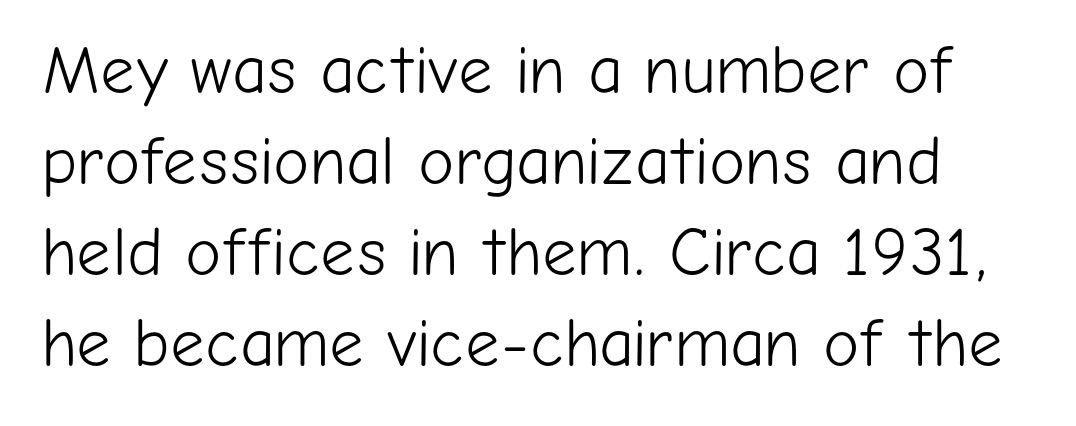
Q: Is the text bold? A: No.
Q: Is the text italic (slanted)? A: No, it is upright.
Q: Is the typeface a serif or a sans-serif typeface? A: Sans-serif.
Q: Is the text underlined? A: No.
Q: Is the spacing between letters normal or unusually wide? A: Normal.
Q: Is the spacing between lines tight, normal or loose? A: Normal.
Q: Width (condensed, normal, or wide)? A: Normal.
Q: Stroke contrast? A: Low.
Q: x-height? A: Medium.
Q: Monospaced? A: No.
